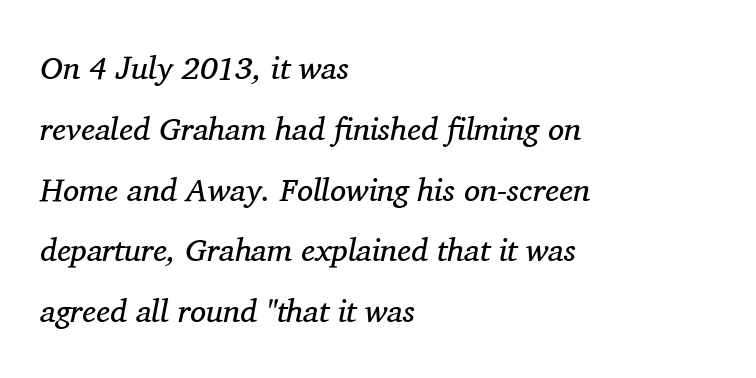
Serif or sans? Serif — the stroke terminals have little feet. Line spacing here is loose. Characters are canted at an angle relative to the baseline's perpendicular. The passage is arranged the way most books set body copy — flush left.
